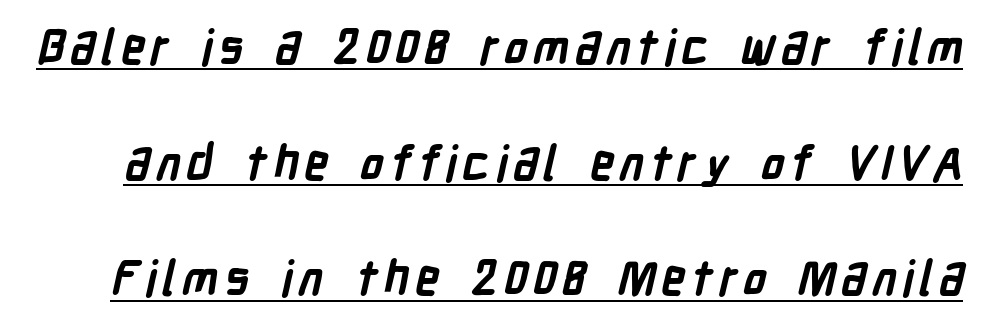
The image shows 48 px semibold, condensed sans-serif type; set loose line spacing (2.41x), underlined; low stroke contrast and a medium x-height.
